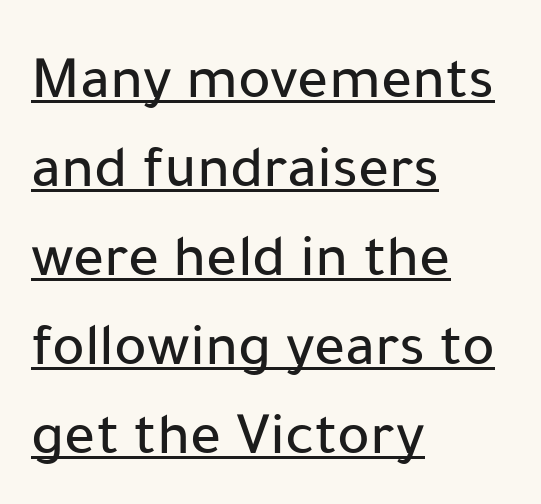
Q: Is the text italic (slanted)? A: No, it is upright.
Q: Is the typeface a serif or a sans-serif typeface? A: Sans-serif.
Q: Is the text underlined? A: Yes.
Q: How is the paragraph aligned? A: Left-aligned.
Q: Is the spacing between letters normal or unusually wide? A: Normal.
Q: Is the spacing between lines tight, normal or loose? A: Normal.
Q: Width (condensed, normal, or wide)? A: Normal.
Q: Stroke contrast? A: Low.
Q: x-height? A: Medium.
Q: Monospaced? A: No.
